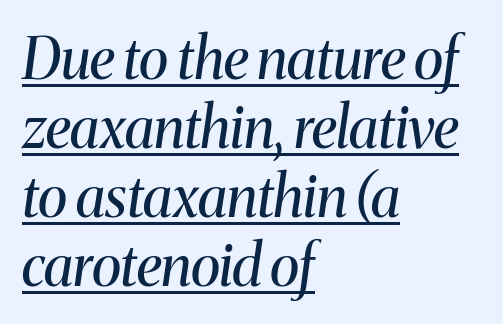
The image shows 57 px regular-weight serif type, italic (leaning right); set left-aligned, line spacing 1.21x, normal letter spacing, underlined; medium stroke contrast and a medium x-height.
